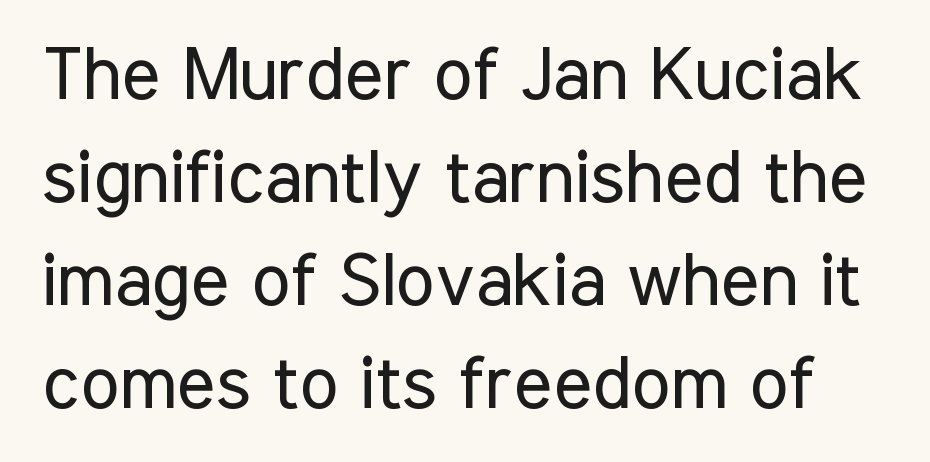
Q: Is the text bold? A: No.
Q: Is the text italic (slanted)? A: No, it is upright.
Q: Is the typeface a serif or a sans-serif typeface? A: Sans-serif.
Q: Is the text underlined? A: No.
Q: Is the spacing between letters normal or unusually wide? A: Normal.
Q: Is the spacing between lines tight, normal or loose? A: Normal.
Q: Width (condensed, normal, or wide)? A: Condensed.
Q: Stroke contrast? A: Low.
Q: x-height? A: Medium.
Q: Monospaced? A: No.
